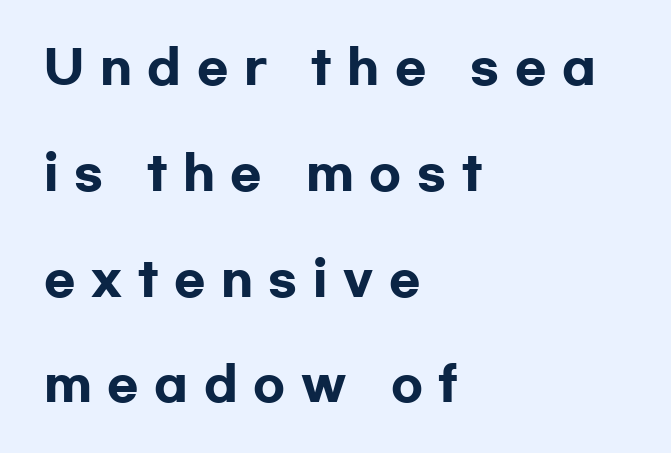
{"serif": "no", "italic": "no", "bold": "yes", "weight": "heavy", "width": "wide", "stroke_contrast": "low", "x_height": "medium", "monospaced": "no", "underline": "no", "align": "left", "line_spacing": "loose", "line_spacing_ratio": 2.3, "letter_spacing": "wide", "letter_spacing_em": 0.34, "glyph_px": 46}
